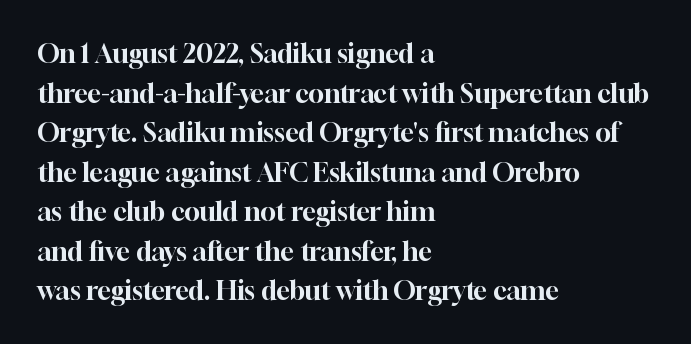
{"italic": "no", "underline": "no", "align": "left", "line_spacing": "normal", "line_spacing_ratio": 1.52, "letter_spacing": "normal", "letter_spacing_em": 0.0, "glyph_px": 26}
